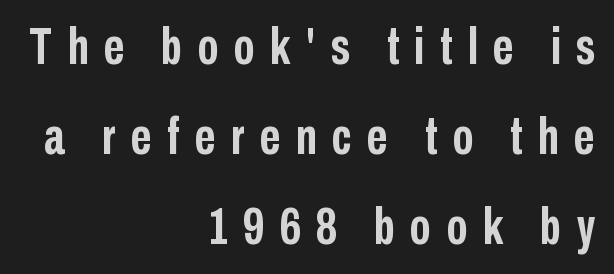
{"serif": "no", "italic": "no", "bold": "yes", "weight": "semibold", "width": "condensed", "stroke_contrast": "low", "x_height": "medium", "monospaced": "no", "underline": "no", "align": "right", "line_spacing_ratio": 1.76, "letter_spacing": "wide", "letter_spacing_em": 0.3, "glyph_px": 51}
